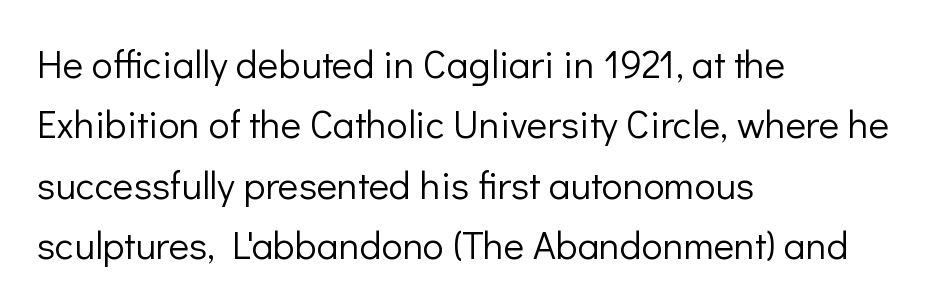
Do the characters align in a grid? No, the font is proportional. Observe the ordinary spacing: letters are neighbours, not strangers. The space directly below the letters is spotless. Weight: not bold — regular or lighter. Which margin do the lines hug? The left one — the right edge is uneven. Serif or sans? Sans — the stroke terminals are bare.
